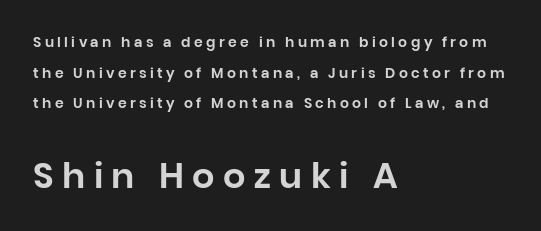
The image shows 35 px sans-serif type, upright; set left-aligned, loose line spacing (2.19x), unusually wide letter spacing (+0.24 em), not underlined; the second (bottom) block is 2.5x larger; low stroke contrast and a large x-height.
